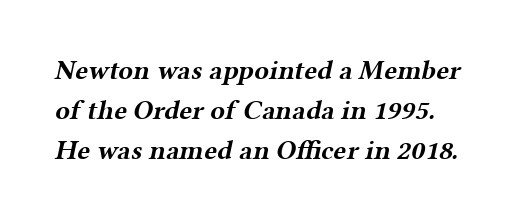
The image shows 27 px bold type; set normal line spacing (1.48x), normal letter spacing, not underlined.
